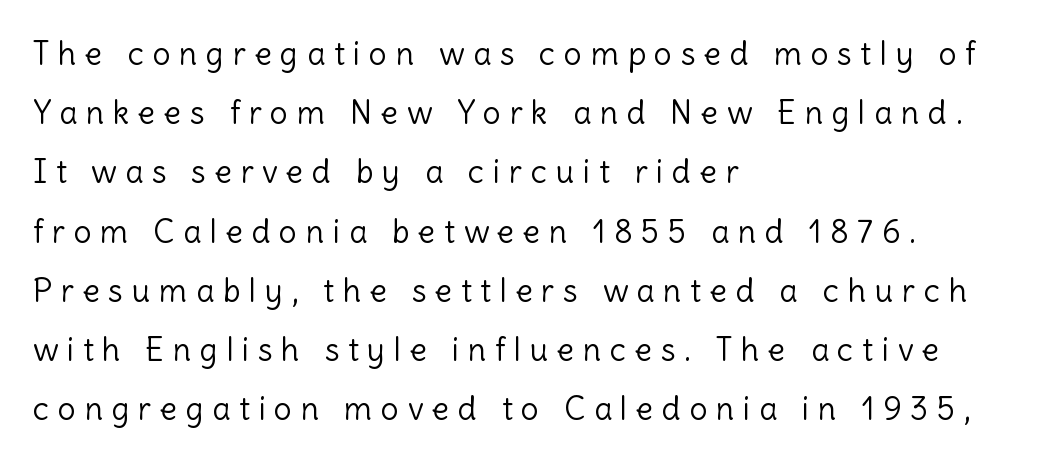
{"serif": "no", "italic": "no", "bold": "no", "weight": "light", "width": "normal", "x_height": "medium", "monospaced": "no", "underline": "no", "align": "left", "line_spacing_ratio": 1.85, "letter_spacing": "wide", "letter_spacing_em": 0.27, "glyph_px": 32}
